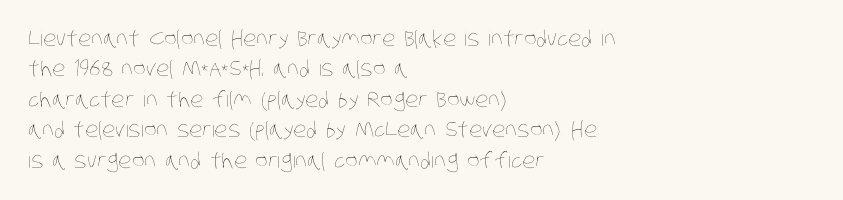
{"bold": "no", "underline": "no", "align": "left", "line_spacing": "normal", "line_spacing_ratio": 1.45, "letter_spacing": "normal", "letter_spacing_em": 0.0, "glyph_px": 21}
